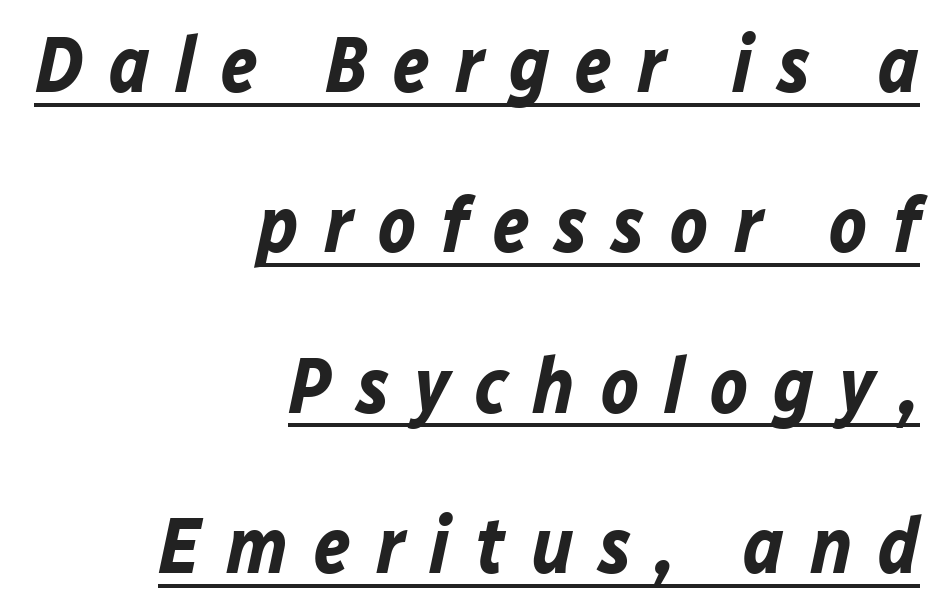
The face used here has a pronounced slope to its letters. Here the glyphs are tracked loosely, breaking word shapes into spaced letters. A rule runs beneath these lines of type. This is heavy type, rendered in bold. Think of a printed novel: that variable character pitch is what you see here.
